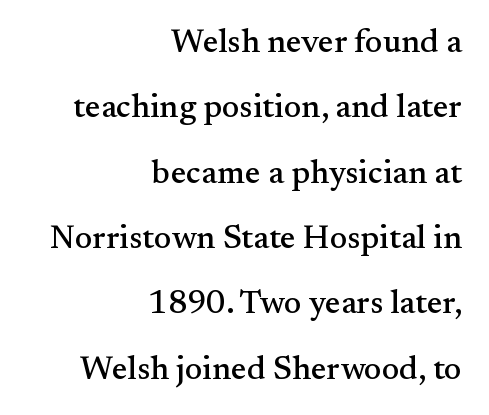
The image shows 33 px serif type, upright; set right-aligned, loose line spacing (1.98x), normal letter spacing, not underlined; medium stroke contrast and a small x-height.
